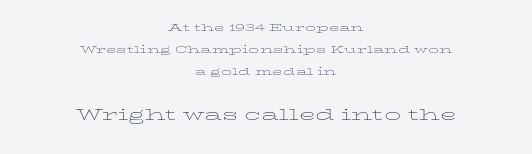
Upright lettering throughout. Type without underlining. Reading down the block, each line starts at a different indent, mirrored at its end. The weight would be labelled regular, book, light, or lighter still. Students, observe: this is what conventionally led text looks like. In terms of letterspacing, this is plain default setting.
